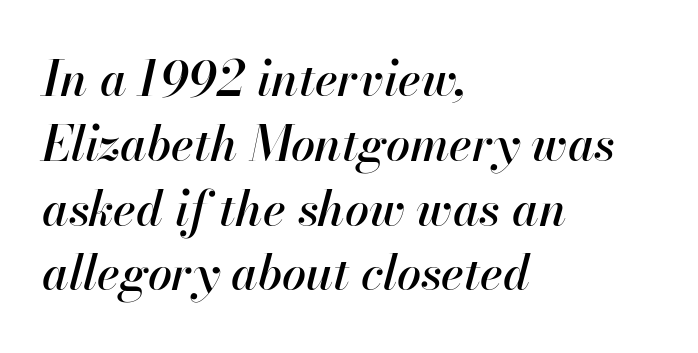
The image shows 48 px text type, italic (leaning right); set left-aligned, normal line spacing (1.35x), normal letter spacing, not underlined; high stroke contrast and a small x-height.
